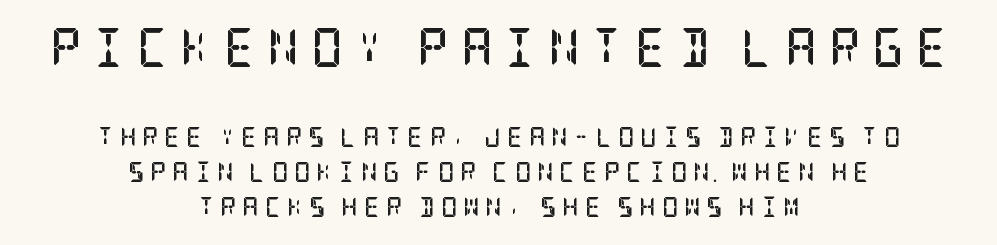
Here the first block reads like a headline and the second like body copy. Stroke terminals: seriffed. Rule under the text: the space is simply empty. If you folded the block vertically in half, each line would mirror itself in length.
